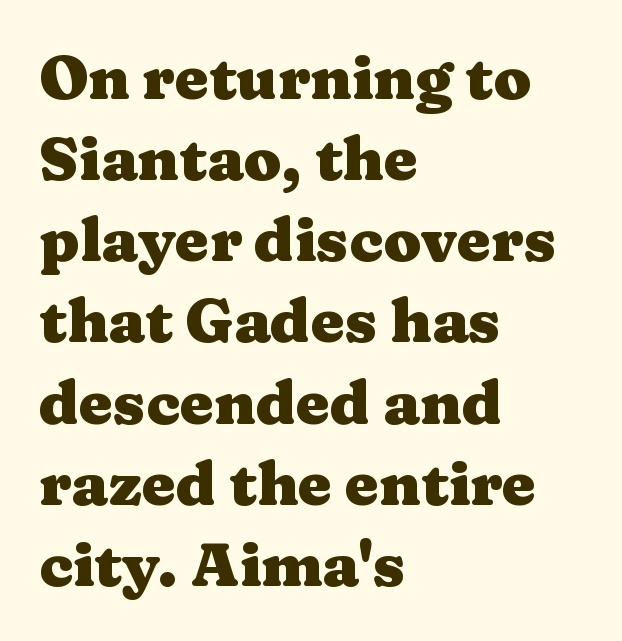
Q: Is the text bold? A: Yes.
Q: Is the text italic (slanted)? A: No, it is upright.
Q: Is the typeface a serif or a sans-serif typeface? A: Serif.
Q: Is the text underlined? A: No.
Q: How is the paragraph aligned? A: Left-aligned.
Q: Is the spacing between letters normal or unusually wide? A: Normal.
Q: Is the spacing between lines tight, normal or loose? A: Normal.
Q: Width (condensed, normal, or wide)? A: Wide.
Q: Stroke contrast? A: Medium.
Q: x-height? A: Medium.
Q: Monospaced? A: No.
